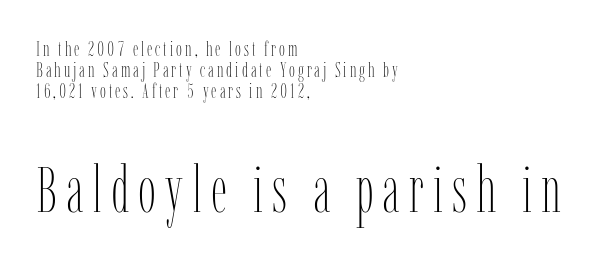
Each letter keeps its own natural width here, so spacing adapts to shape. Style check: upright. If you squint, the bottom block still reads clearly — it's the larger of the two. The rag falls on the right side of this text block. Type without underlining. This reads as an unemphasized weight, regular at the heaviest.
